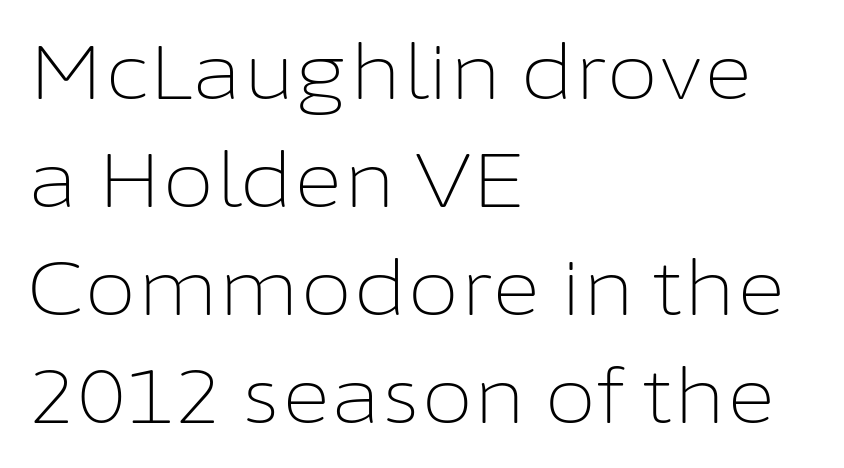
The image shows 76 px light sans-serif type, upright; set left-aligned, normal line spacing (1.42x), normal letter spacing, not underlined; low stroke contrast and a medium x-height.
